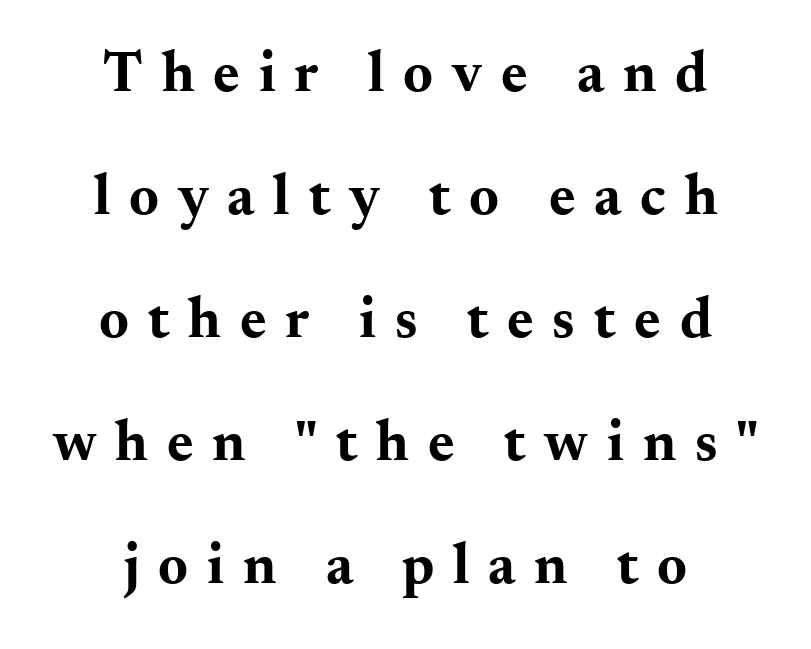
The image shows 57 px bold, wide serif type, upright; set centered, loose line spacing (2.16x), unusually wide letter spacing (+0.33 em), not underlined; medium stroke contrast and a small x-height.
